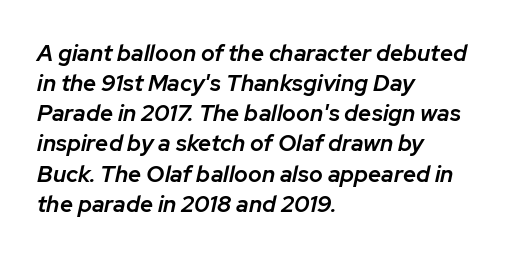
Q: Is the text bold? A: Semi-bold.
Q: Is the text italic (slanted)? A: Yes, it leans right by about 12 degrees.
Q: Is the text underlined? A: No.
Q: How is the paragraph aligned? A: Left-aligned.
Q: Is the spacing between letters normal or unusually wide? A: Normal.
Q: Is the spacing between lines tight, normal or loose? A: Normal.
